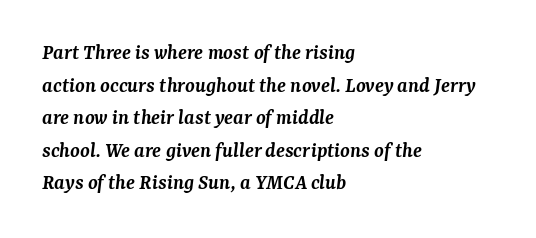
A clean baseline with only descenders dipping below it. The rendering keeps characters at their native spacing. Horizontally, the lines are justified to the leading edge only. The letters are slanted; this is an italic face. Line spacing here is normal. Moderately thickened strokes mark this as semibold type.
